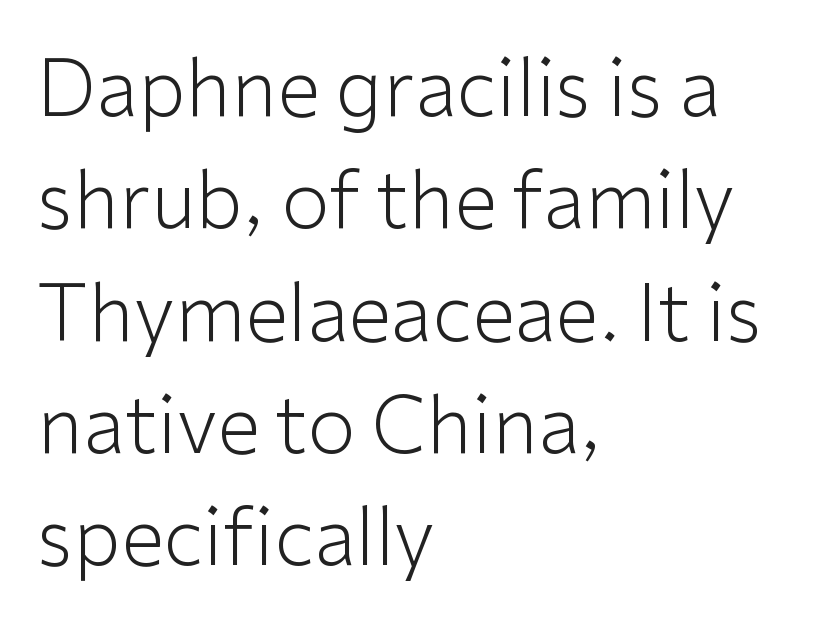
Q: Is the text bold? A: No.
Q: Is the text italic (slanted)? A: No, it is upright.
Q: Is the typeface a serif or a sans-serif typeface? A: Sans-serif.
Q: Is the text underlined? A: No.
Q: How is the paragraph aligned? A: Left-aligned.
Q: Is the spacing between letters normal or unusually wide? A: Normal.
Q: Is the spacing between lines tight, normal or loose? A: Normal.
Q: Width (condensed, normal, or wide)? A: Normal.
Q: Stroke contrast? A: Low.
Q: x-height? A: Medium.
Q: Monospaced? A: No.
